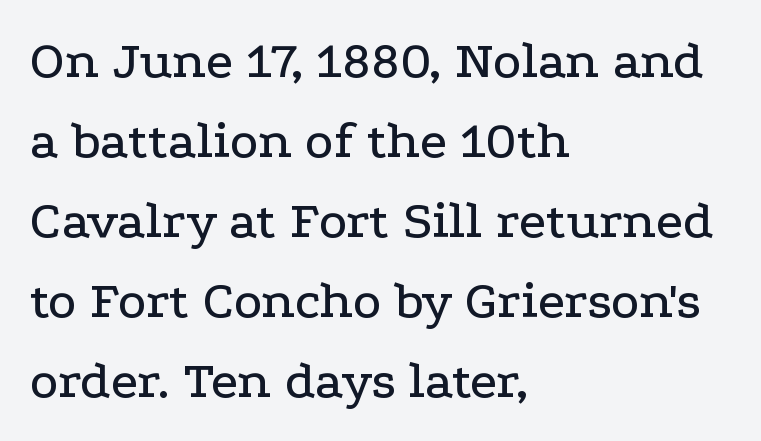
The image shows 54 px wide serif type, upright; set left-aligned, normal line spacing (1.48x), normal letter spacing, not underlined; low stroke contrast and a medium x-height.
